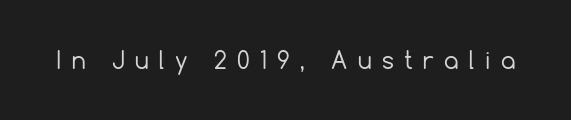
The specimen omits any rule beneath the text block's lines. The letters stand upright; this is a roman face. The cut favours lightness, reaching ordinary text weight at its darkest. The face used here is rendered with a markedly widened letterfit.
